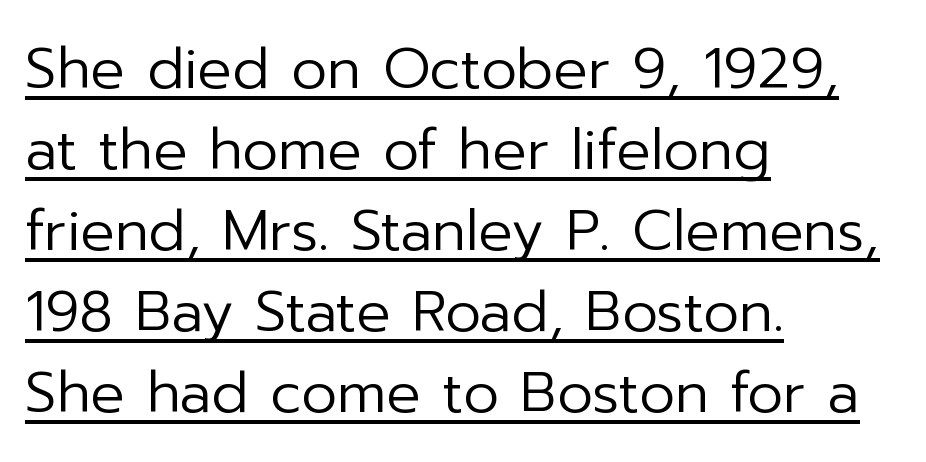
Q: Is the text bold? A: No.
Q: Is the text italic (slanted)? A: No, it is upright.
Q: Is the typeface a serif or a sans-serif typeface? A: Sans-serif.
Q: Is the text underlined? A: Yes.
Q: How is the paragraph aligned? A: Left-aligned.
Q: Is the spacing between letters normal or unusually wide? A: Normal.
Q: Is the spacing between lines tight, normal or loose? A: Normal.
Q: Width (condensed, normal, or wide)? A: Normal.
Q: Stroke contrast? A: Low.
Q: x-height? A: Medium.
Q: Monospaced? A: No.
